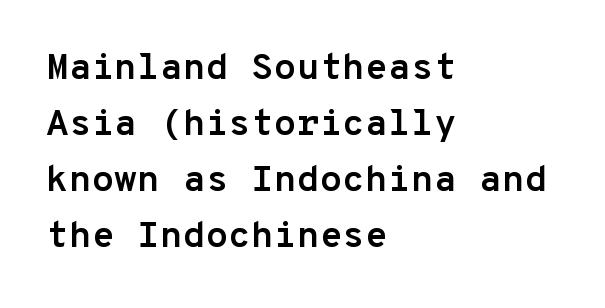
The image shows 37 px semibold sans-serif type, upright, monospaced; set left-aligned, normal line spacing (1.51x), normal letter spacing, not underlined; low stroke contrast and a medium x-height.
